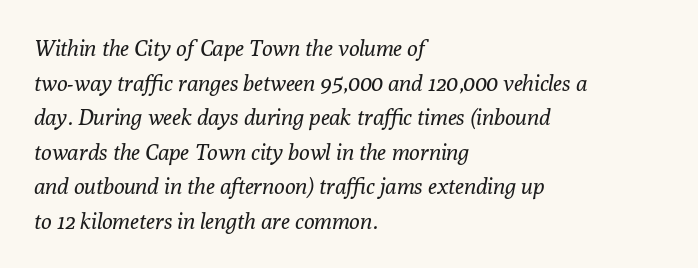
Q: Is the text bold? A: No.
Q: Is the text italic (slanted)? A: Yes, it leans right by about 10 degrees.
Q: Is the text underlined? A: No.
Q: How is the paragraph aligned? A: Left-aligned.
Q: Is the spacing between letters normal or unusually wide? A: Normal.
Q: Is the spacing between lines tight, normal or loose? A: Normal.
